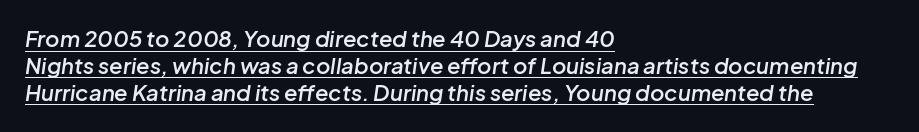
Q: Is the text bold? A: Semi-bold.
Q: Is the text italic (slanted)? A: Yes, it leans right by about 8 degrees.
Q: Is the text underlined? A: Yes.
Q: How is the paragraph aligned? A: Left-aligned.
Q: Is the spacing between letters normal or unusually wide? A: Normal.
